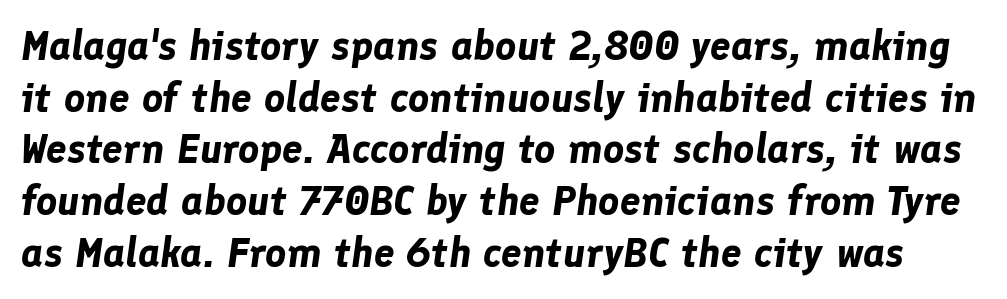
The image shows 41 px bold type, italic (leaning right); set normal line spacing (1.26x), normal letter spacing, not underlined; low stroke contrast and a medium x-height.
